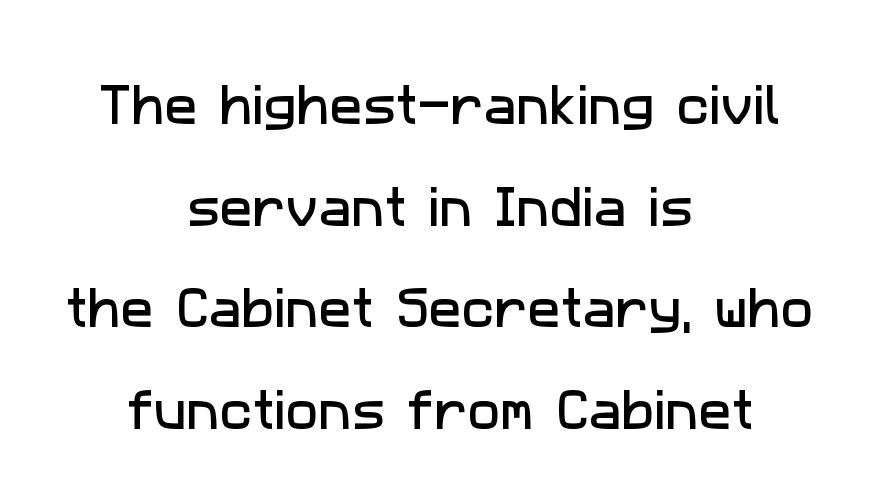
Q: Is the typeface a serif or a sans-serif typeface? A: Sans-serif.
Q: Is the text underlined? A: No.
Q: How is the paragraph aligned? A: Centered.
Q: Is the spacing between letters normal or unusually wide? A: Normal.
Q: Is the spacing between lines tight, normal or loose? A: Loose.
Q: Width (condensed, normal, or wide)? A: Normal.
Q: Stroke contrast? A: Low.
Q: x-height? A: Medium.
Q: Monospaced? A: No.
